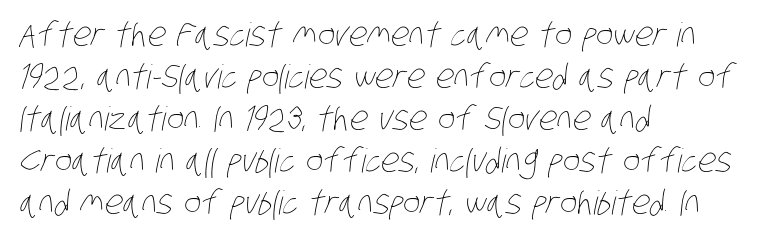
The vertical gap from one line to the next is medium. The passage shown is not bold in any degree. Spacing between characters is what you'd get straight out of the box. The lines in this sample share a left origin and differ only in where they stop.
